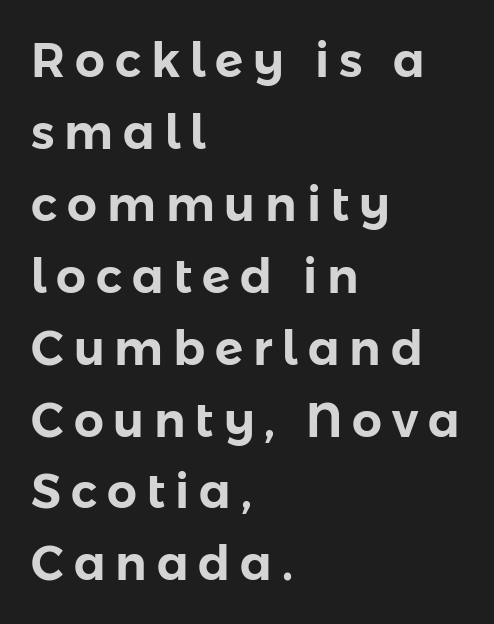
Q: Is the text italic (slanted)? A: No, it is upright.
Q: Is the typeface a serif or a sans-serif typeface? A: Sans-serif.
Q: Is the text underlined? A: No.
Q: How is the paragraph aligned? A: Left-aligned.
Q: Is the spacing between letters normal or unusually wide? A: Unusually wide.
Q: Is the spacing between lines tight, normal or loose? A: Normal.
Q: Width (condensed, normal, or wide)? A: Normal.
Q: Stroke contrast? A: Low.
Q: x-height? A: Medium.
Q: Monospaced? A: No.
